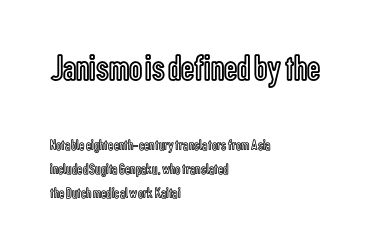
Vertical spacing — default. If you squint, the top block still reads clearly — it's the larger of the two. The setting favours the left margin, as ordinary paragraphs usually do. Notice how the stems are strictly vertical — no italics here.
